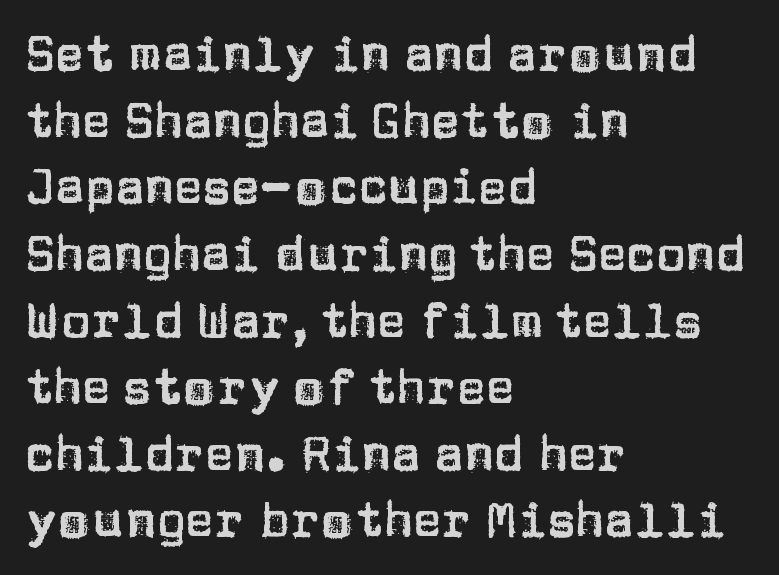
Quick note: interline space is typical. These lines keep a tight, regular rhythm from letter to letter. A typesetter would call this proportional, since set widths differ per character. Line beginnings align vertically; line endings do not. Bare-footed words on every line. When letters stand straight like this, we call the style roman or upright.
